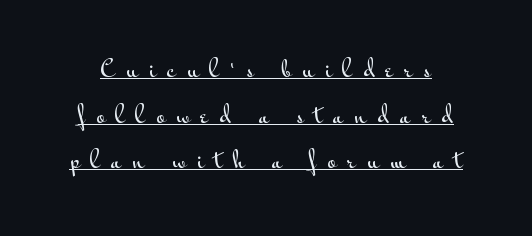
Q: Is the text underlined? A: Yes.
Q: Is the spacing between letters normal or unusually wide? A: Unusually wide.
Q: Is the spacing between lines tight, normal or loose? A: Loose.
